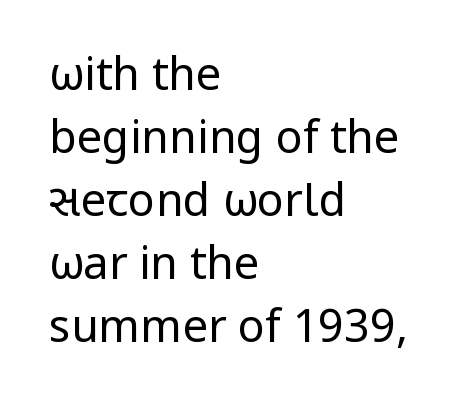
Q: Is the text bold? A: No.
Q: Is the text italic (slanted)? A: No, it is upright.
Q: Is the typeface a serif or a sans-serif typeface? A: Sans-serif.
Q: Is the text underlined? A: No.
Q: How is the paragraph aligned? A: Left-aligned.
Q: Is the spacing between letters normal or unusually wide? A: Normal.
Q: Is the spacing between lines tight, normal or loose? A: Normal.
Q: Width (condensed, normal, or wide)? A: Normal.
Q: Stroke contrast? A: Low.
Q: x-height? A: Medium.
Q: Monospaced? A: No.
